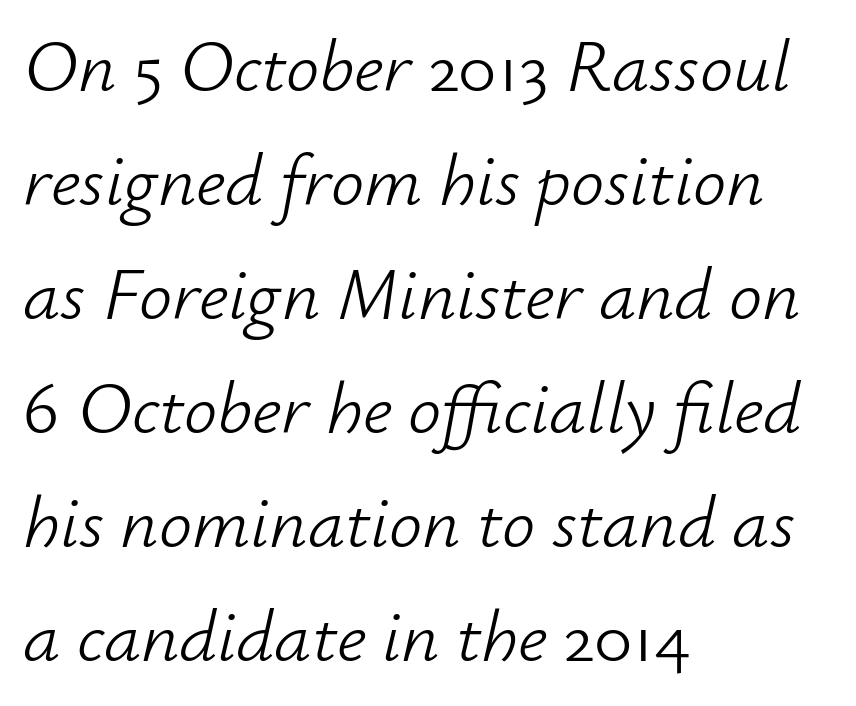
Q: Is the text bold? A: No.
Q: Is the text italic (slanted)? A: Yes, it leans right by about 12 degrees.
Q: Is the text underlined? A: No.
Q: How is the paragraph aligned? A: Left-aligned.
Q: Is the spacing between letters normal or unusually wide? A: Normal.
Q: Is the spacing between lines tight, normal or loose? A: Normal.
Q: Width (condensed, normal, or wide)? A: Normal.
Q: Stroke contrast? A: Low.
Q: x-height? A: Small.
Q: Monospaced? A: No.
